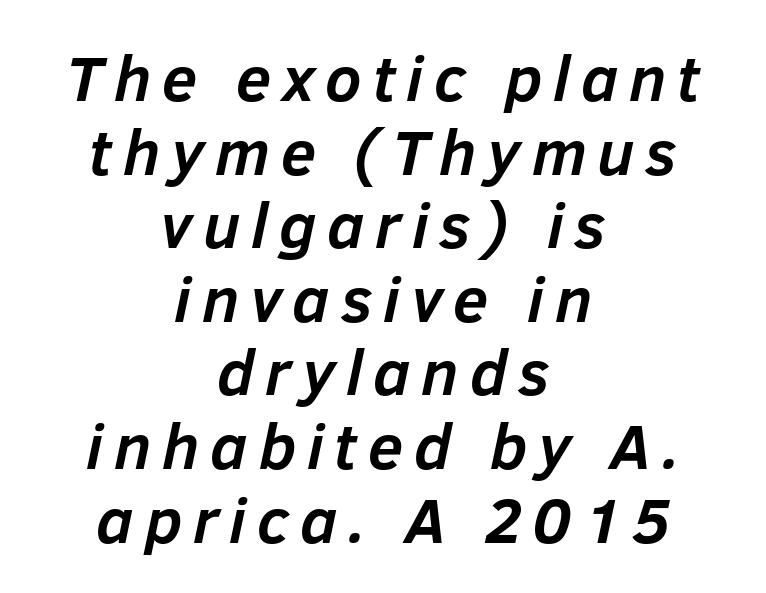
Q: Is the text bold? A: Yes.
Q: Is the text italic (slanted)? A: Yes, it leans right by about 12 degrees.
Q: Is the text underlined? A: No.
Q: How is the paragraph aligned? A: Centered.
Q: Is the spacing between lines tight, normal or loose? A: Tight.
Q: Width (condensed, normal, or wide)? A: Normal.
Q: Stroke contrast? A: Low.
Q: x-height? A: Medium.
Q: Monospaced? A: No.
